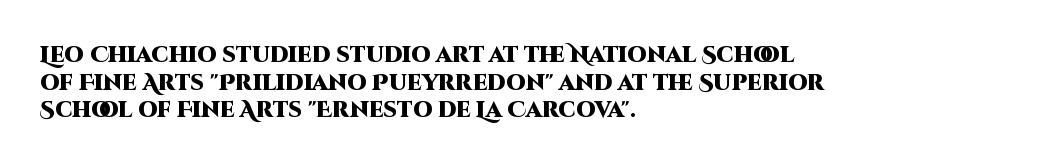
These words are printed bold, with thick strokes throughout. The string is rendered with underlining switched off. What's the leading like? Ordinary, nothing unusual. Tracking value appears to be zero — textbook default spacing. This rendering uses left alignment, leaving the right contour irregular. Every stem runs plumb, perpendicular to the baseline.
